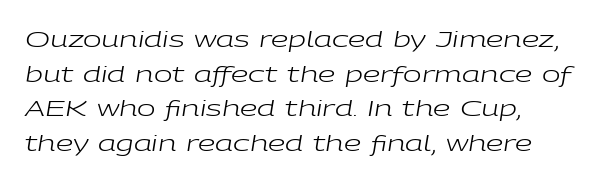
Q: Is the text bold? A: No.
Q: Is the text italic (slanted)? A: Yes, it leans right by about 9 degrees.
Q: Is the text underlined? A: No.
Q: How is the paragraph aligned? A: Left-aligned.
Q: Is the spacing between letters normal or unusually wide? A: Normal.
Q: Is the spacing between lines tight, normal or loose? A: Normal.
